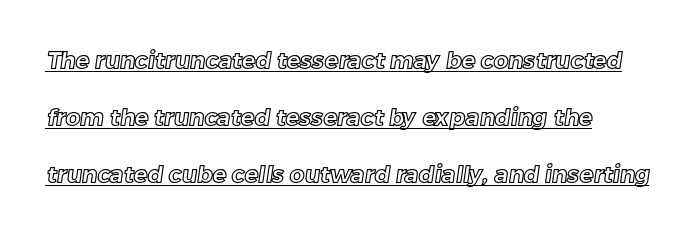
Q: Is the text underlined? A: Yes.
Q: Is the spacing between letters normal or unusually wide? A: Normal.
Q: Is the spacing between lines tight, normal or loose? A: Loose.
